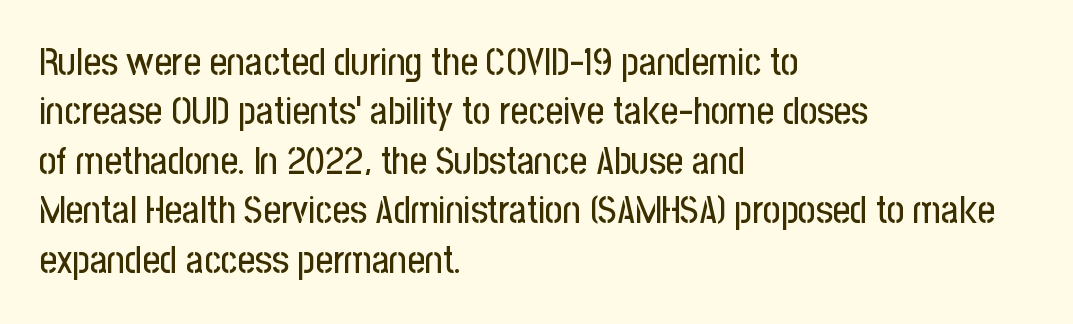
Q: Is the text italic (slanted)? A: No, it is upright.
Q: Is the typeface a serif or a sans-serif typeface? A: Sans-serif.
Q: Is the text underlined? A: No.
Q: How is the paragraph aligned? A: Left-aligned.
Q: Is the spacing between letters normal or unusually wide? A: Normal.
Q: Is the spacing between lines tight, normal or loose? A: Normal.
Q: Width (condensed, normal, or wide)? A: Condensed.
Q: Stroke contrast? A: Low.
Q: x-height? A: Medium.
Q: Monospaced? A: No.
